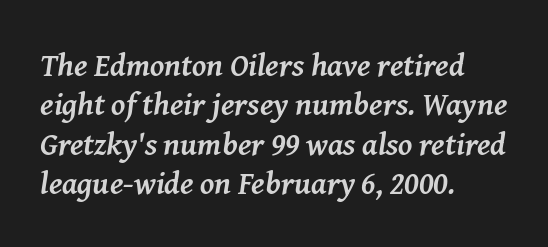
Q: Is the text bold? A: Yes.
Q: Is the text italic (slanted)? A: Yes, it leans right by about 8 degrees.
Q: Is the typeface a serif or a sans-serif typeface? A: Serif.
Q: Is the text underlined? A: No.
Q: How is the paragraph aligned? A: Left-aligned.
Q: Is the spacing between letters normal or unusually wide? A: Normal.
Q: Width (condensed, normal, or wide)? A: Normal.
Q: Stroke contrast? A: Medium.
Q: x-height? A: Medium.
Q: Monospaced? A: No.
